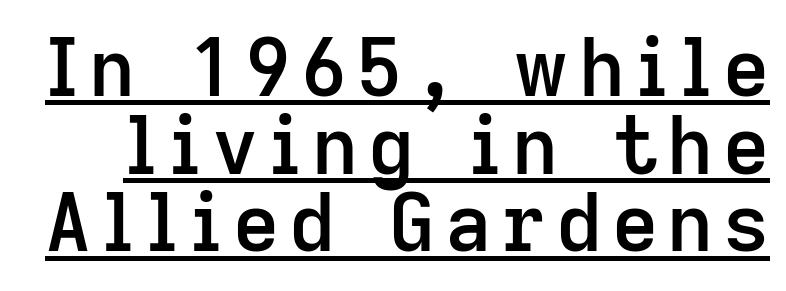
Q: Is the text bold? A: Semi-bold.
Q: Is the text italic (slanted)? A: No, it is upright.
Q: Is the typeface a serif or a sans-serif typeface? A: Sans-serif.
Q: Is the text underlined? A: Yes.
Q: Is the spacing between lines tight, normal or loose? A: Tight.
Q: Width (condensed, normal, or wide)? A: Normal.
Q: Stroke contrast? A: Low.
Q: x-height? A: Medium.
Q: Monospaced? A: No.
